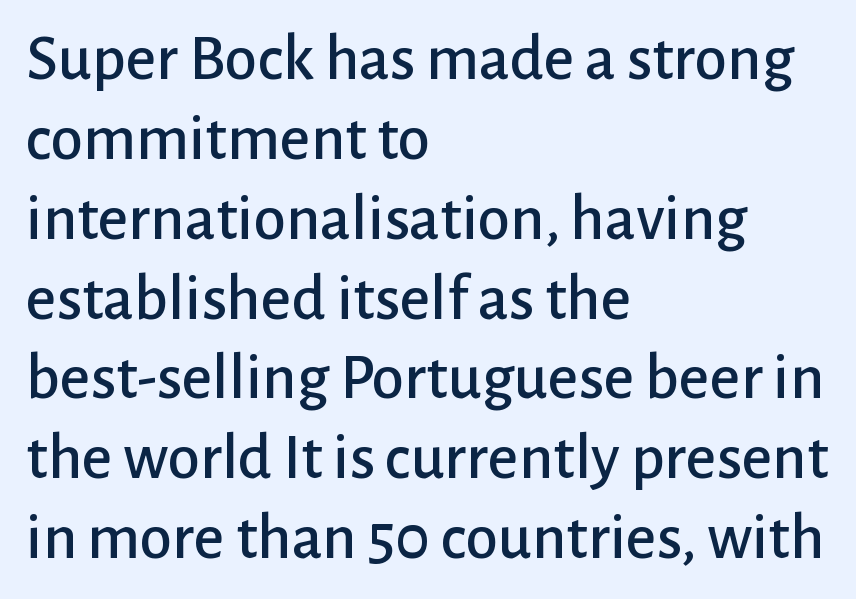
Q: Is the text italic (slanted)? A: No, it is upright.
Q: Is the typeface a serif or a sans-serif typeface? A: Sans-serif.
Q: Is the text underlined? A: No.
Q: How is the paragraph aligned? A: Left-aligned.
Q: Is the spacing between letters normal or unusually wide? A: Normal.
Q: Width (condensed, normal, or wide)? A: Normal.
Q: Stroke contrast? A: Low.
Q: x-height? A: Medium.
Q: Monospaced? A: No.
